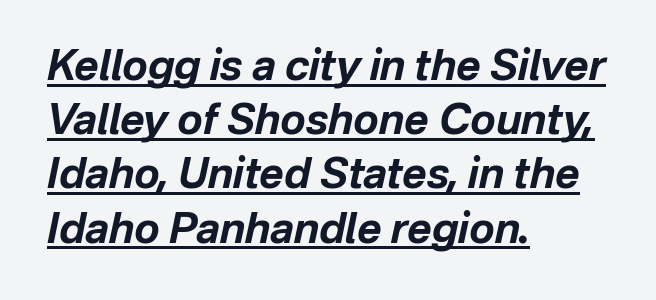
{"italic": "yes", "lean": "right", "slant_degrees": 12, "bold": "yes", "weight": "bold", "width": "normal", "stroke_contrast": "low", "x_height": "medium", "monospaced": "no", "underline": "yes", "align": "left", "line_spacing": "normal", "line_spacing_ratio": 1.29, "letter_spacing": "normal", "letter_spacing_em": 0.0, "glyph_px": 42}
